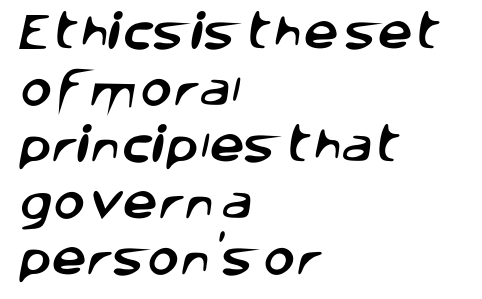
Q: Is the typeface a serif or a sans-serif typeface? A: Sans-serif.
Q: Is the text underlined? A: No.
Q: How is the paragraph aligned? A: Left-aligned.
Q: Is the spacing between letters normal or unusually wide? A: Normal.
Q: Is the spacing between lines tight, normal or loose? A: Normal.
Q: Width (condensed, normal, or wide)? A: Normal.
Q: Stroke contrast? A: Low.
Q: x-height? A: Large.
Q: Monospaced? A: No.
